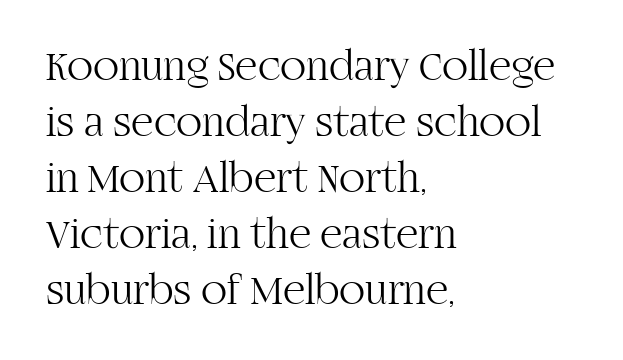
Q: Is the text bold? A: No.
Q: Is the text italic (slanted)? A: No, it is upright.
Q: Is the typeface a serif or a sans-serif typeface? A: Serif.
Q: Is the text underlined? A: No.
Q: How is the paragraph aligned? A: Left-aligned.
Q: Is the spacing between letters normal or unusually wide? A: Normal.
Q: Is the spacing between lines tight, normal or loose? A: Normal.
Q: Width (condensed, normal, or wide)? A: Normal.
Q: Stroke contrast? A: High.
Q: x-height? A: Large.
Q: Monospaced? A: No.
